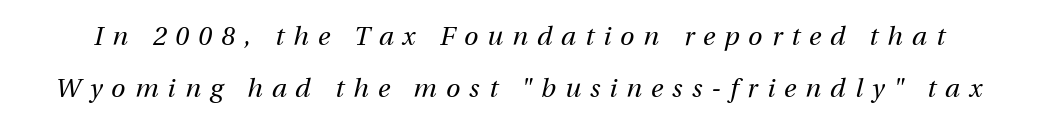
{"italic": "yes", "lean": "right", "slant_degrees": 13, "bold": "no", "underline": "no", "line_spacing": "loose", "line_spacing_ratio": 1.99, "letter_spacing": "wide", "letter_spacing_em": 0.35, "glyph_px": 26}
